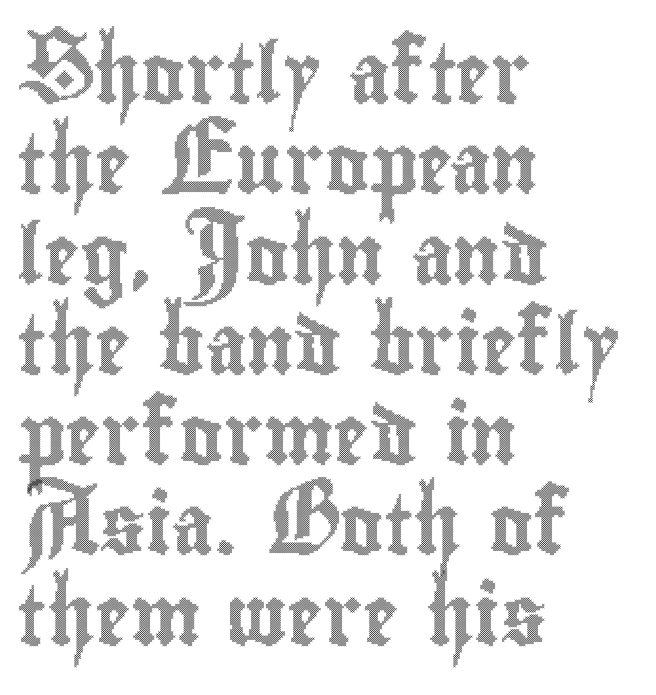
{"italic": "no", "width": "condensed", "x_height": "small", "monospaced": "no", "underline": "no", "align": "left", "line_spacing": "normal", "line_spacing_ratio": 1.53, "letter_spacing": "normal", "letter_spacing_em": 0.0, "glyph_px": 59}
